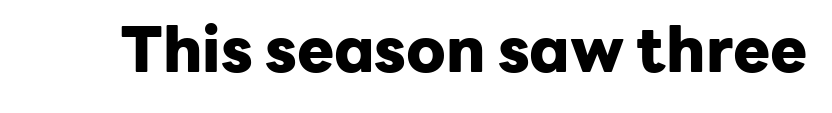
{"serif": "no", "italic": "no", "bold": "yes", "weight": "heavy", "width": "normal", "stroke_contrast": "low", "x_height": "medium", "monospaced": "no", "underline": "no", "letter_spacing": "normal", "letter_spacing_em": 0.0, "glyph_px": 62}
